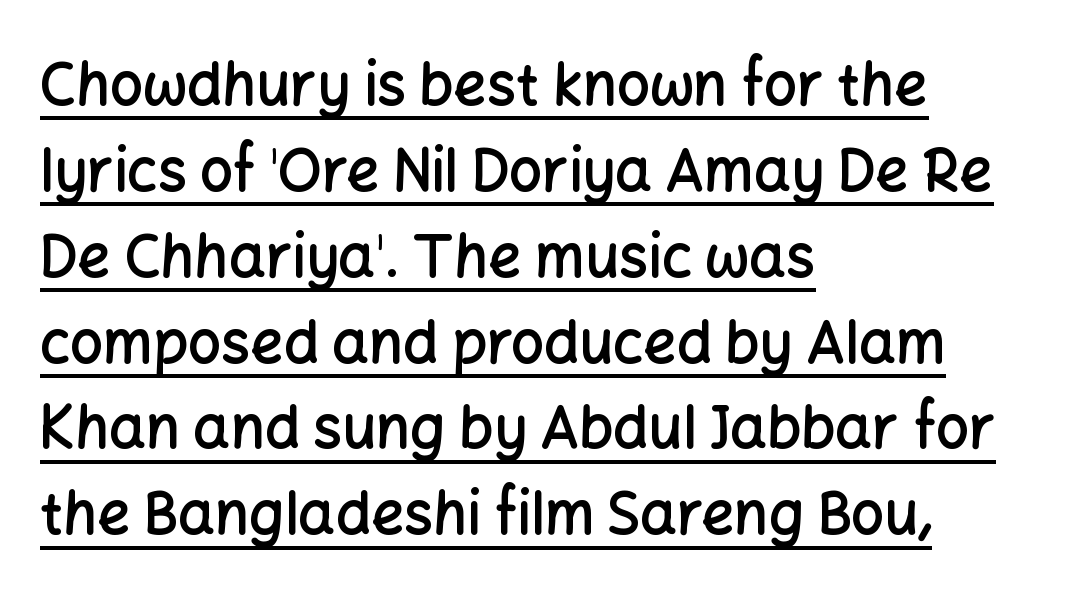
Q: Is the text bold? A: Semi-bold.
Q: Is the text italic (slanted)? A: No, it is upright.
Q: Is the typeface a serif or a sans-serif typeface? A: Sans-serif.
Q: Is the text underlined? A: Yes.
Q: How is the paragraph aligned? A: Left-aligned.
Q: Is the spacing between letters normal or unusually wide? A: Normal.
Q: Is the spacing between lines tight, normal or loose? A: Normal.
Q: Width (condensed, normal, or wide)? A: Normal.
Q: Stroke contrast? A: Low.
Q: x-height? A: Medium.
Q: Monospaced? A: No.
